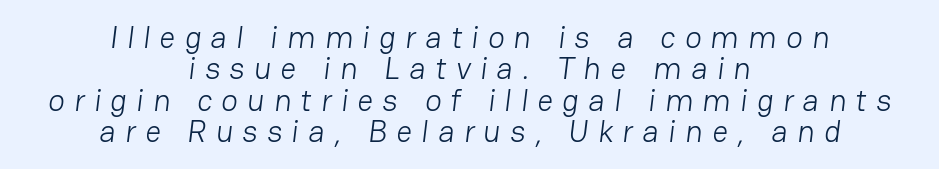
Q: Is the text bold? A: No.
Q: Is the typeface a serif or a sans-serif typeface? A: Sans-serif.
Q: Is the text underlined? A: No.
Q: How is the paragraph aligned? A: Centered.
Q: Is the spacing between letters normal or unusually wide? A: Unusually wide.
Q: Is the spacing between lines tight, normal or loose? A: Tight.
Q: Width (condensed, normal, or wide)? A: Normal.
Q: Stroke contrast? A: Low.
Q: x-height? A: Medium.
Q: Monospaced? A: No.
